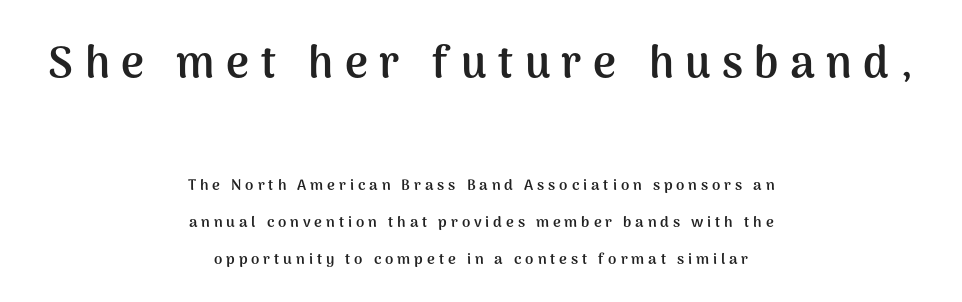
The image shows 44 px semibold sans-serif type, upright; set centered, loose line spacing (2.47x), unusually wide letter spacing (+0.26 em), not underlined; the first (top) block is 2.93x larger; medium stroke contrast and a medium x-height.
